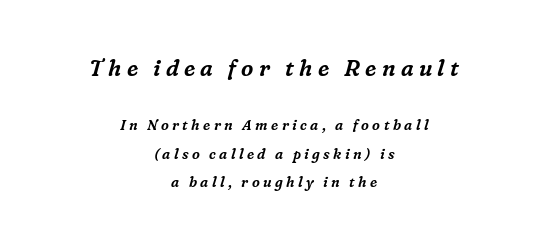
The image shows 22 px text type, italic (leaning right); set centered, loose line spacing (2.03x), unusually wide letter spacing (+0.24 em), not underlined; the first (top) block is 1.57x larger.
